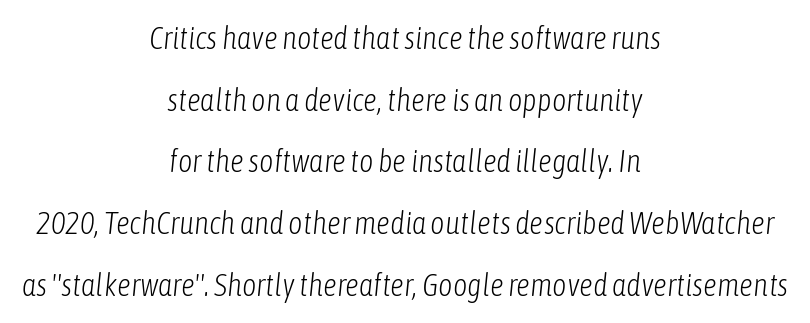
Q: Is the text bold? A: No.
Q: Is the text italic (slanted)? A: Yes, it leans right by about 6 degrees.
Q: Is the text underlined? A: No.
Q: How is the paragraph aligned? A: Centered.
Q: Is the spacing between letters normal or unusually wide? A: Normal.
Q: Is the spacing between lines tight, normal or loose? A: Loose.
Q: Width (condensed, normal, or wide)? A: Condensed.
Q: Stroke contrast? A: Low.
Q: x-height? A: Medium.
Q: Monospaced? A: No.
